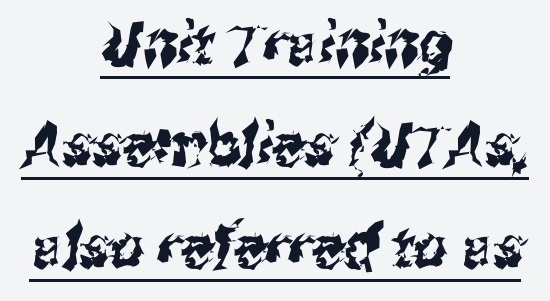
Q: Is the typeface a serif or a sans-serif typeface? A: Sans-serif.
Q: Is the text underlined? A: Yes.
Q: How is the paragraph aligned? A: Centered.
Q: Is the spacing between letters normal or unusually wide? A: Normal.
Q: Width (condensed, normal, or wide)? A: Condensed.
Q: Stroke contrast? A: Medium.
Q: x-height? A: Medium.
Q: Monospaced? A: No.
